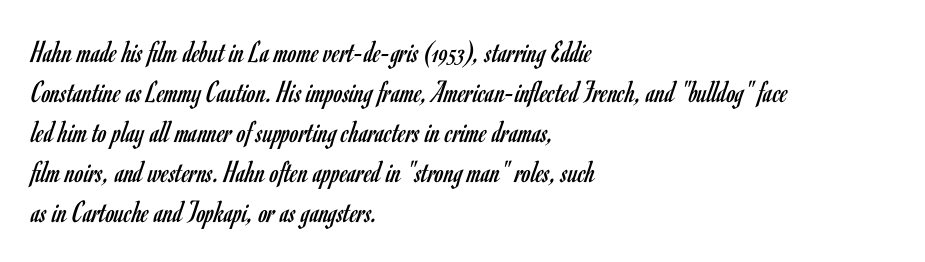
The image shows 32 px regular-weight, condensed sans-serif type; set left-aligned, normal line spacing (1.25x), normal letter spacing, not underlined; low stroke contrast and a small x-height.
